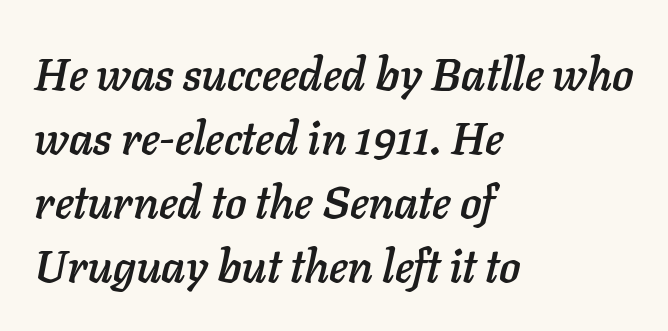
Q: Is the text italic (slanted)? A: Yes, it leans right by about 11 degrees.
Q: Is the text underlined? A: No.
Q: How is the paragraph aligned? A: Left-aligned.
Q: Is the spacing between letters normal or unusually wide? A: Normal.
Q: Is the spacing between lines tight, normal or loose? A: Normal.
Q: Width (condensed, normal, or wide)? A: Normal.
Q: Stroke contrast? A: Low.
Q: x-height? A: Medium.
Q: Monospaced? A: No.
